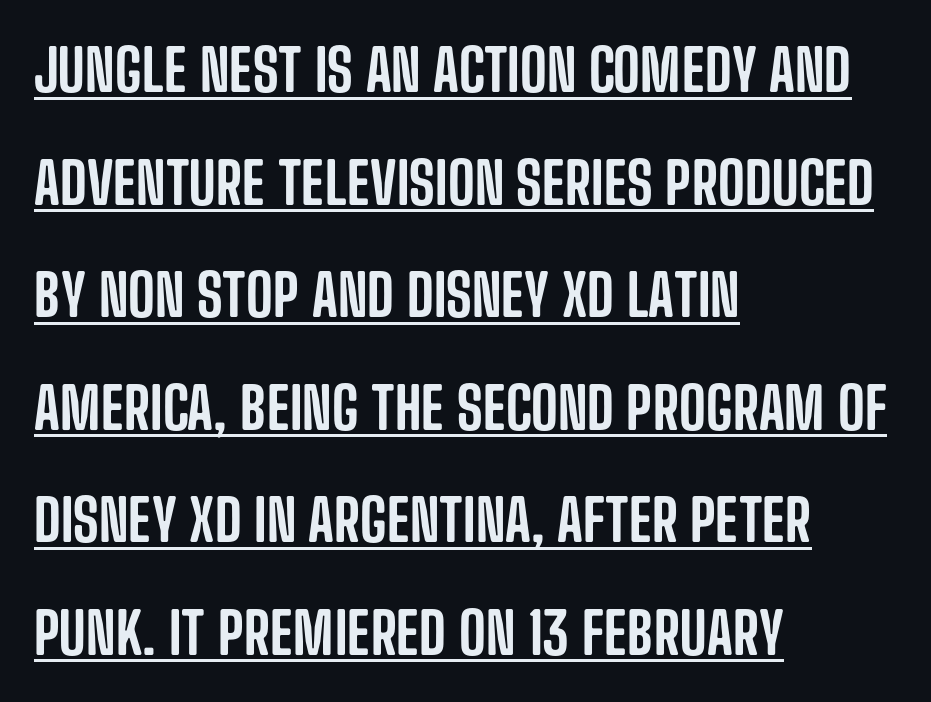
The image shows 58 px condensed sans-serif type, upright; set left-aligned, loose line spacing (1.94x), normal letter spacing, underlined; low stroke contrast and a large x-height.
